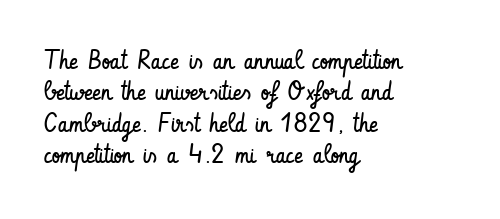
Q: Is the text bold? A: No.
Q: Is the text italic (slanted)? A: No, it is upright.
Q: Is the text underlined? A: No.
Q: How is the paragraph aligned? A: Left-aligned.
Q: Is the spacing between letters normal or unusually wide? A: Normal.
